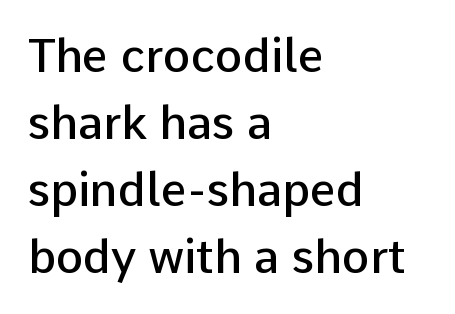
Q: Is the text bold? A: Semi-bold.
Q: Is the text italic (slanted)? A: No, it is upright.
Q: Is the typeface a serif or a sans-serif typeface? A: Sans-serif.
Q: Is the text underlined? A: No.
Q: How is the paragraph aligned? A: Left-aligned.
Q: Is the spacing between letters normal or unusually wide? A: Normal.
Q: Is the spacing between lines tight, normal or loose? A: Normal.
Q: Width (condensed, normal, or wide)? A: Normal.
Q: Stroke contrast? A: Low.
Q: x-height? A: Medium.
Q: Monospaced? A: No.
